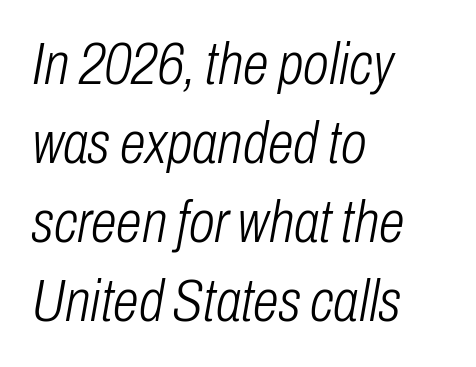
Leading: standard. The specimen omits any rule beneath the text block's lines. Horizontally, the lines are justified to the leading edge only. Compared with a typical body face, this is equally light or lighter still. A typesetter would call this zero additional tracking.
